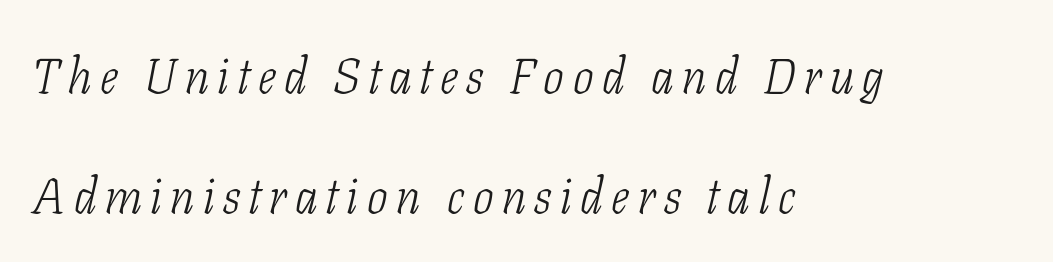
Compared with typical paragraphs, the rows here are farther apart. Small tapered or slab feet sit at the stroke ends, so this counts as serif. Ink coverage per letter is moderate at most. The face used here has a pronounced slope to its letters.
